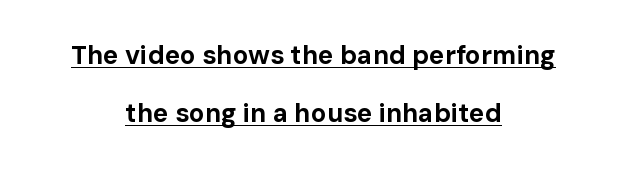
{"italic": "no", "bold": "yes", "underline": "yes", "align": "center", "line_spacing": "loose", "line_spacing_ratio": 2.24, "letter_spacing": "normal", "letter_spacing_em": 0.0, "glyph_px": 26}
